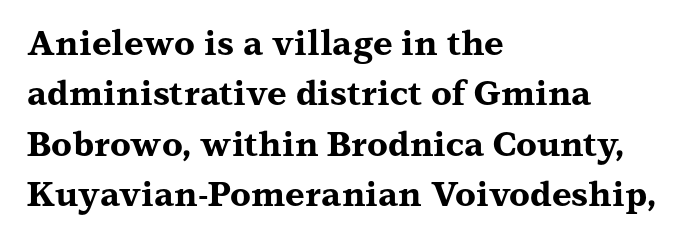
How heavy is the stroke? Heavy — this is a bold. Honestly, the row spacing looks completely unremarkable. Looks like regular typesetting: each glyph gets only the width it needs. The typesetter chose a ragged-right arrangement here. Check where the strokes stop: tiny serifs finish them off.
